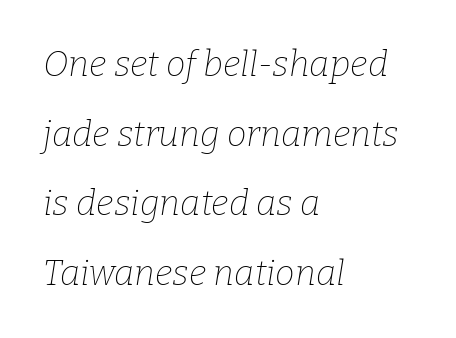
Q: Is the text bold? A: No.
Q: Is the text italic (slanted)? A: Yes, it leans right by about 9 degrees.
Q: Is the typeface a serif or a sans-serif typeface? A: Serif.
Q: Is the text underlined? A: No.
Q: How is the paragraph aligned? A: Left-aligned.
Q: Is the spacing between letters normal or unusually wide? A: Normal.
Q: Is the spacing between lines tight, normal or loose? A: Loose.
Q: Width (condensed, normal, or wide)? A: Normal.
Q: Stroke contrast? A: Low.
Q: x-height? A: Medium.
Q: Monospaced? A: No.
